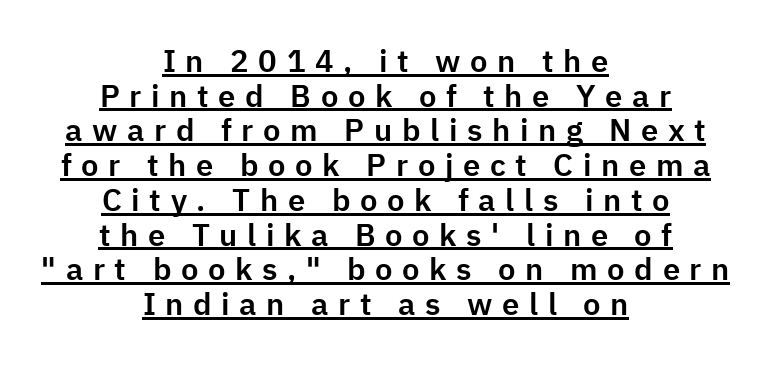
Q: Is the text italic (slanted)? A: No, it is upright.
Q: Is the typeface a serif or a sans-serif typeface? A: Sans-serif.
Q: Is the text underlined? A: Yes.
Q: How is the paragraph aligned? A: Centered.
Q: Is the spacing between letters normal or unusually wide? A: Unusually wide.
Q: Is the spacing between lines tight, normal or loose? A: Tight.
Q: Width (condensed, normal, or wide)? A: Normal.
Q: Stroke contrast? A: Low.
Q: x-height? A: Medium.
Q: Monospaced? A: No.
